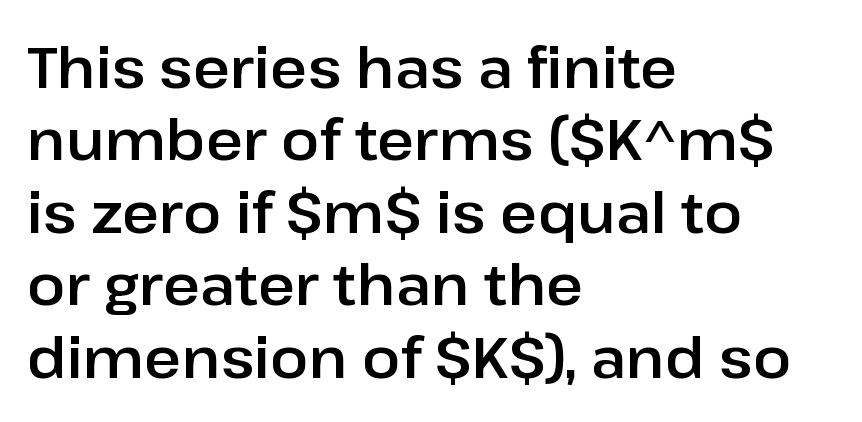
Do the characters align in a grid? No, the font is proportional. Observe the ordinary spacing: letters are neighbours, not strangers. The letters carry no serifs — their stems end cleanly without finishing strokes. Underlining? Definitely not there.
